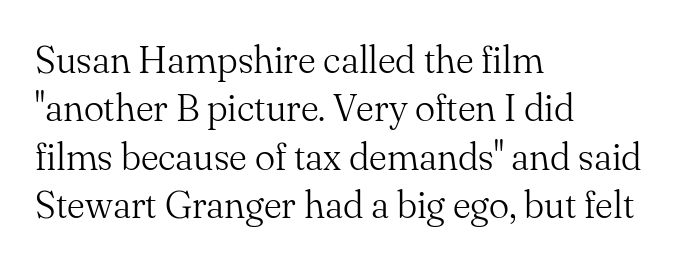
{"serif": "yes", "italic": "no", "bold": "no", "weight": "light", "width": "normal", "stroke_contrast": "medium", "x_height": "small", "monospaced": "no", "underline": "no", "align": "left", "line_spacing": "normal", "line_spacing_ratio": 1.27, "letter_spacing": "normal", "letter_spacing_em": 0.0, "glyph_px": 38}
